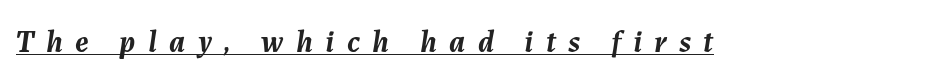
{"italic": "yes", "lean": "right", "slant_degrees": 7, "bold": "yes", "weight": "semibold", "width": "normal", "stroke_contrast": "medium", "x_height": "medium", "monospaced": "no", "underline": "yes", "letter_spacing": "wide", "letter_spacing_em": 0.4, "glyph_px": 31}
